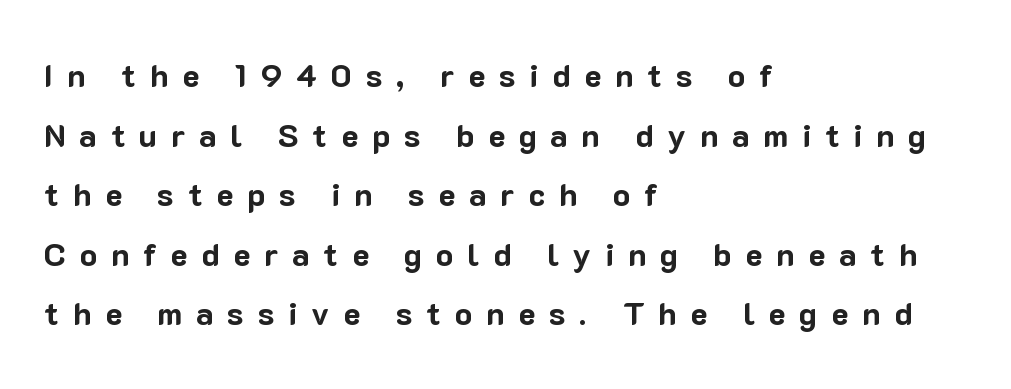
{"serif": "no", "italic": "no", "bold": "yes", "weight": "bold", "width": "normal", "stroke_contrast": "low", "x_height": "medium", "monospaced": "no", "underline": "no", "align": "left", "line_spacing_ratio": 1.86, "letter_spacing": "wide", "letter_spacing_em": 0.43, "glyph_px": 32}
